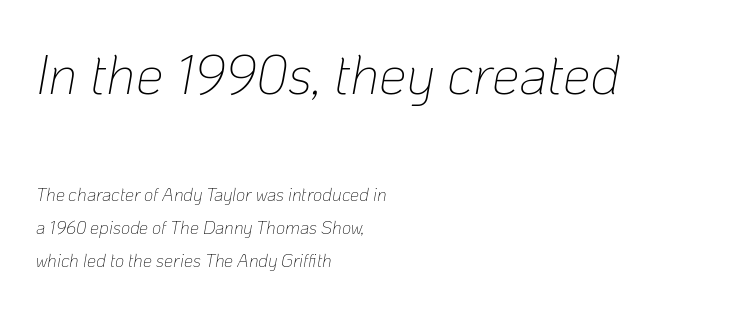
{"italic": "yes", "lean": "right", "slant_degrees": 10, "bold": "no", "weight": "thin", "width": "normal", "stroke_contrast": "low", "x_height": "medium", "monospaced": "no", "underline": "no", "align": "left", "line_spacing_ratio": 1.85, "letter_spacing": "normal", "letter_spacing_em": 0.0, "larger_block": "first", "size_ratio": 3.06, "glyph_px": 55}
